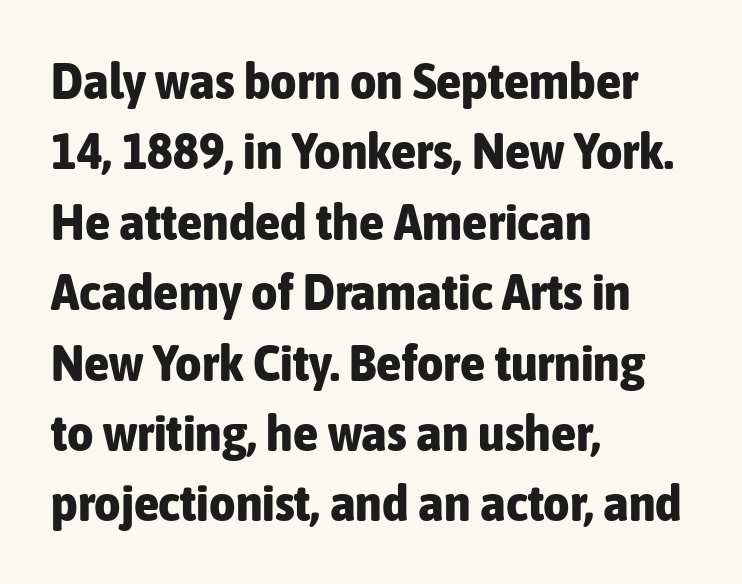
{"serif": "no", "italic": "no", "bold": "yes", "weight": "bold", "width": "condensed", "stroke_contrast": "low", "x_height": "medium", "monospaced": "no", "underline": "no", "align": "left", "line_spacing": "normal", "line_spacing_ratio": 1.38, "letter_spacing": "normal", "letter_spacing_em": 0.0, "glyph_px": 51}
